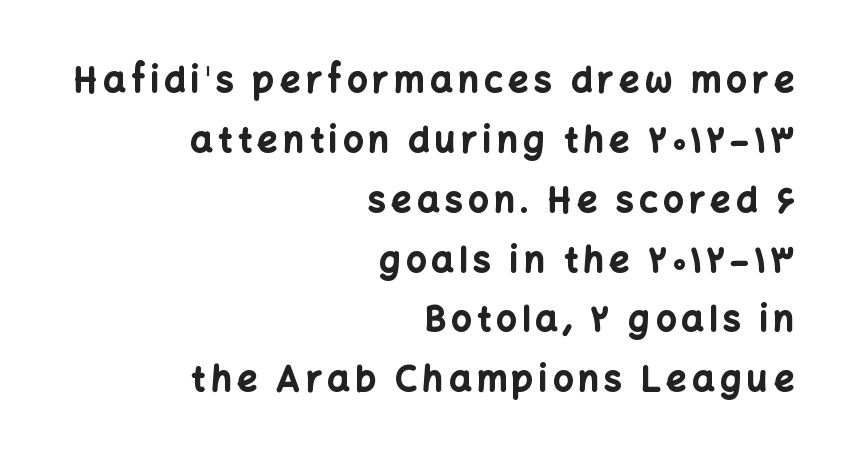
Q: Is the text bold? A: Yes.
Q: Is the text italic (slanted)? A: No, it is upright.
Q: Is the typeface a serif or a sans-serif typeface? A: Sans-serif.
Q: Is the text underlined? A: No.
Q: How is the paragraph aligned? A: Right-aligned.
Q: Width (condensed, normal, or wide)? A: Normal.
Q: Stroke contrast? A: Low.
Q: x-height? A: Medium.
Q: Monospaced? A: No.
